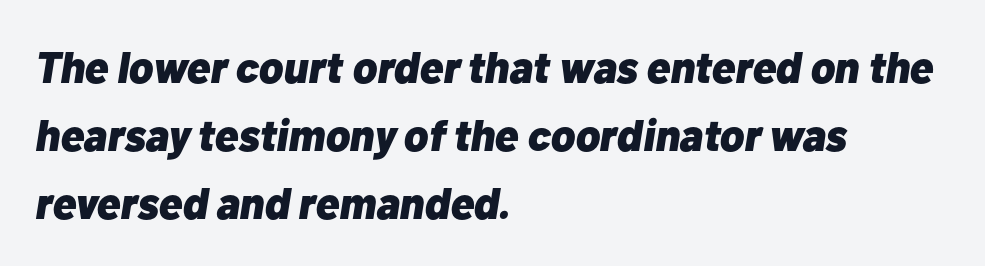
The passage shown is emphatically bold. Would a proofreader flag this as italicized? Yes. Think of a printed novel: that variable character pitch is what you see here. Honestly, there is no underline to notice here at all. Whoever set this chose a conventional vertical rhythm. Standard letterfit; no display-style spreading of the glyphs.
